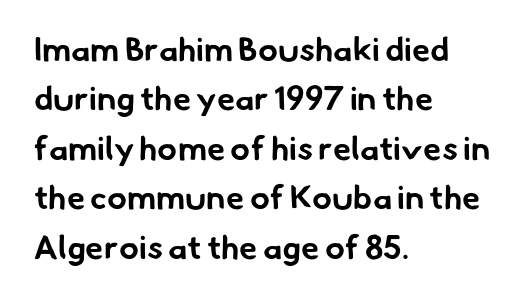
{"serif": "no", "bold": "yes", "weight": "bold", "width": "normal", "stroke_contrast": "low", "x_height": "small", "monospaced": "no", "underline": "no", "align": "left", "line_spacing": "normal", "line_spacing_ratio": 1.5, "letter_spacing": "normal", "letter_spacing_em": 0.0, "glyph_px": 33}
